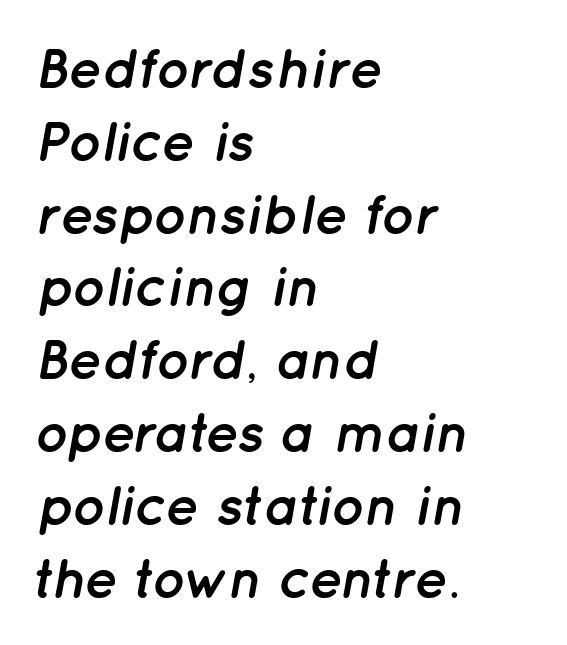
Q: Is the text bold? A: Yes.
Q: Is the text italic (slanted)? A: Yes, it leans right by about 12 degrees.
Q: Is the text underlined? A: No.
Q: How is the paragraph aligned? A: Left-aligned.
Q: Is the spacing between letters normal or unusually wide? A: Normal.
Q: Is the spacing between lines tight, normal or loose? A: Normal.
Q: Width (condensed, normal, or wide)? A: Normal.
Q: Stroke contrast? A: Low.
Q: x-height? A: Medium.
Q: Monospaced? A: No.
